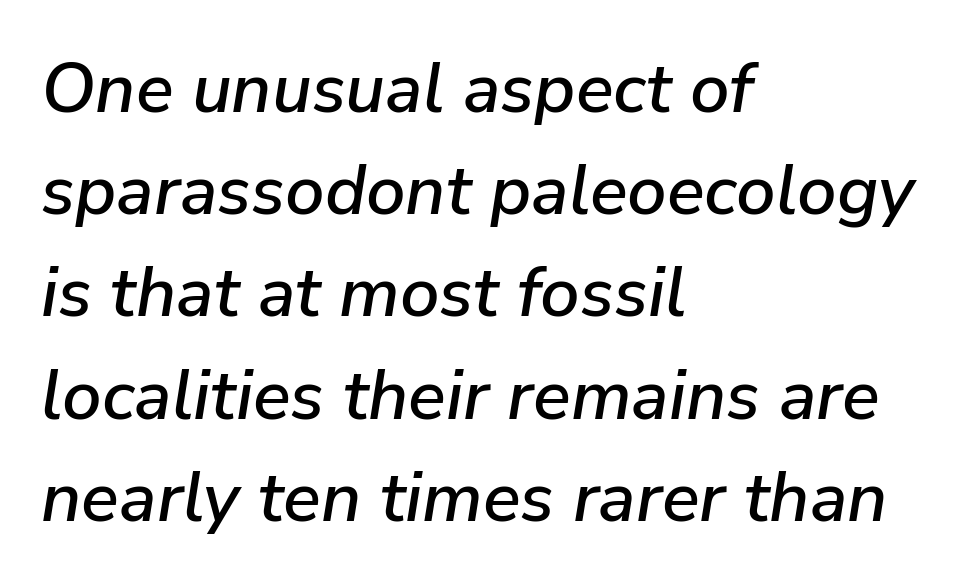
{"italic": "yes", "lean": "right", "slant_degrees": 9, "width": "normal", "stroke_contrast": "low", "x_height": "medium", "monospaced": "no", "underline": "no", "align": "left", "line_spacing": "normal", "line_spacing_ratio": 1.46, "letter_spacing": "normal", "letter_spacing_em": 0.0, "glyph_px": 70}
